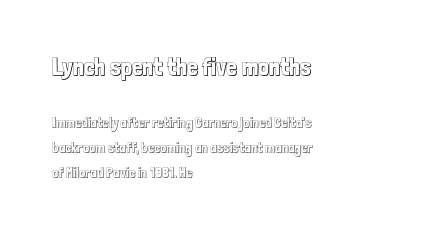
Q: Is the text italic (slanted)? A: No, it is upright.
Q: Is the text underlined? A: No.
Q: How is the paragraph aligned? A: Left-aligned.
Q: Is the spacing between letters normal or unusually wide? A: Normal.
Q: Which block of text is set in a larger size, the first (top) or the second (bottom)? A: The first (top) one.
